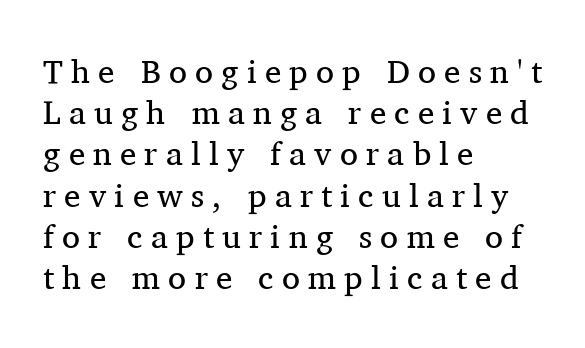
The image shows 33 px regular-weight serif type, upright; set left-aligned, normal line spacing (1.25x), unusually wide letter spacing (+0.25 em), not underlined; medium stroke contrast and a medium x-height.
